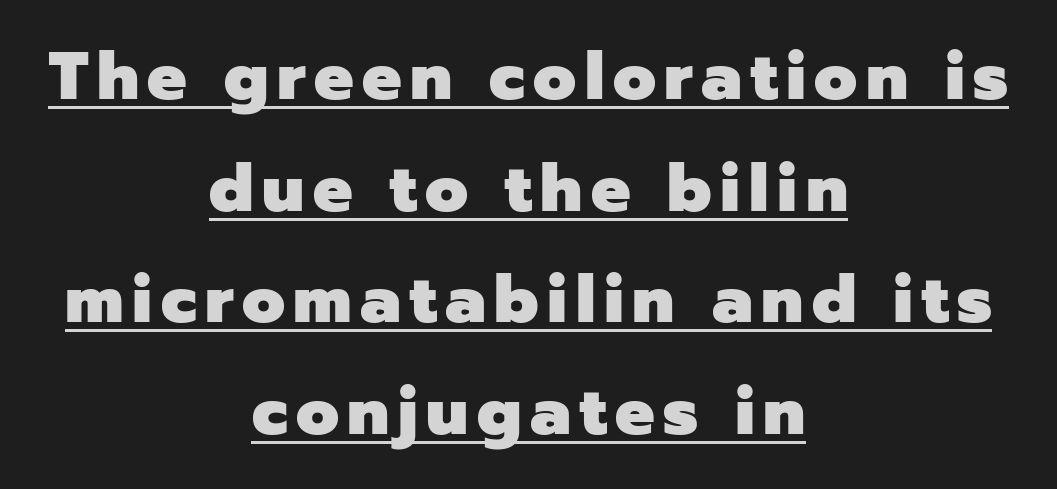
Is this a fixed-width face? No — the glyphs have proportional, varying widths. Does the weight exceed regular? Yes, all the way to bold. Horizontally, the lines are justified to the midpoint only. Baseline-to-baseline distance is the conventional proportion of letter height. Compared with undecorated copy, this sample adds a rule below the words.
